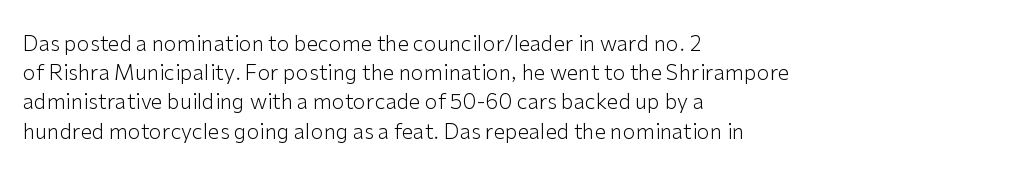
{"italic": "no", "bold": "no", "underline": "no", "align": "left", "line_spacing": "normal", "line_spacing_ratio": 1.39, "letter_spacing": "normal", "letter_spacing_em": 0.0, "glyph_px": 21}
